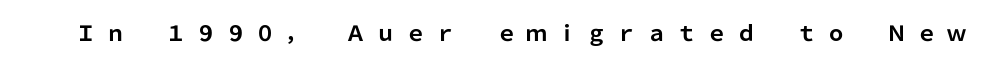
The lettering holds an erect, upright posture throughout. The tracking jumps out immediately: characters are airy and widely separated. Check under the words: just untouched page. Emphasis by weight is at full strength: bold.
